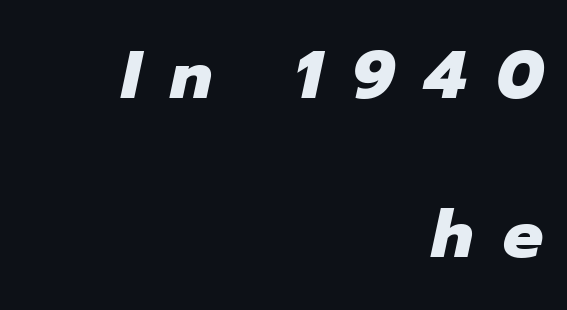
These lines are rendered in a variable-pitch font. The glyphs have the mass of a bold cut. Type without underlining. Caption: expanded tracking, letters set apart. Leftover space on each line is placed entirely before the opening word.
